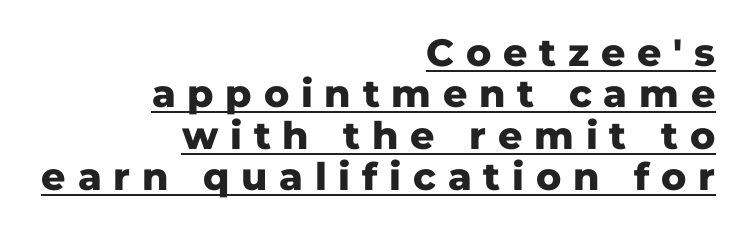
Q: Is the text bold? A: Yes.
Q: Is the text italic (slanted)? A: No, it is upright.
Q: Is the typeface a serif or a sans-serif typeface? A: Sans-serif.
Q: Is the text underlined? A: Yes.
Q: How is the paragraph aligned? A: Right-aligned.
Q: Is the spacing between letters normal or unusually wide? A: Unusually wide.
Q: Is the spacing between lines tight, normal or loose? A: Tight.
Q: Width (condensed, normal, or wide)? A: Normal.
Q: Stroke contrast? A: Low.
Q: x-height? A: Medium.
Q: Monospaced? A: No.
